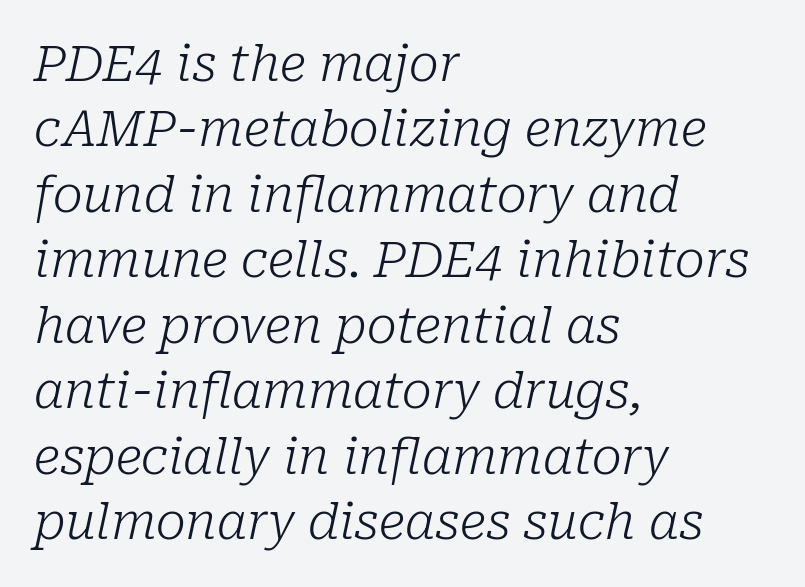
The image shows 50 px light serif type, italic (leaning right); set left-aligned, normal line spacing (1.31x), normal letter spacing, not underlined; low stroke contrast and a medium x-height.
